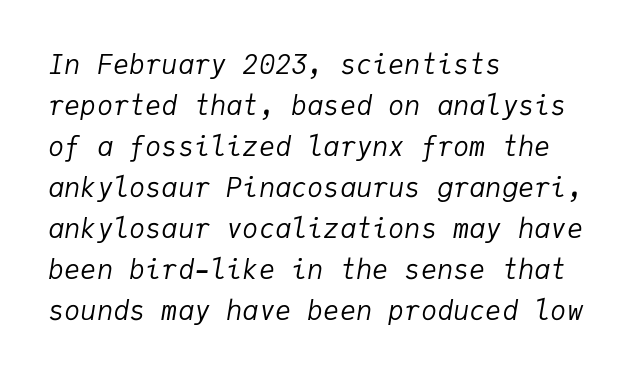
{"italic": "yes", "lean": "right", "slant_degrees": 9, "bold": "no", "underline": "no", "align": "left", "line_spacing": "normal", "line_spacing_ratio": 1.52, "letter_spacing": "normal", "letter_spacing_em": 0.0, "glyph_px": 27}
